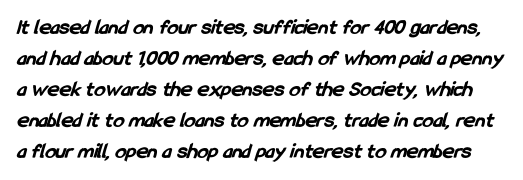
{"bold": "yes", "underline": "no", "line_spacing": "normal", "line_spacing_ratio": 1.41, "letter_spacing": "normal", "letter_spacing_em": 0.0, "glyph_px": 22}
